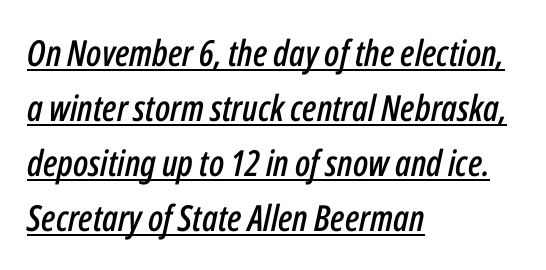
The image shows 36 px condensed type, italic (leaning right); set left-aligned, normal line spacing (1.53x), normal letter spacing, underlined; low stroke contrast and a medium x-height.
